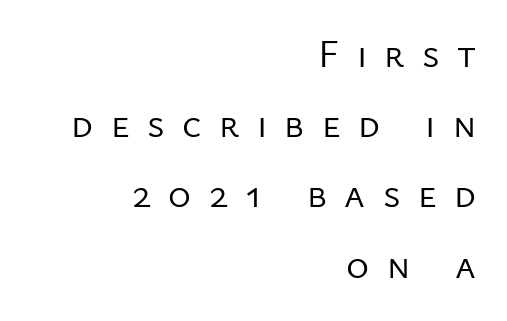
Unlike a traditional serif, this face leaves its strokes unadorned. Quick note: not italic, upright. Here the glyphs are tracked loosely, breaking word shapes into spaced letters. Honestly, there is no underline to notice here at all. Is this a heavy cut? Hardly; it is regular or lighter. Horizontal alignment here is rightward, an uncommon choice for prose.
